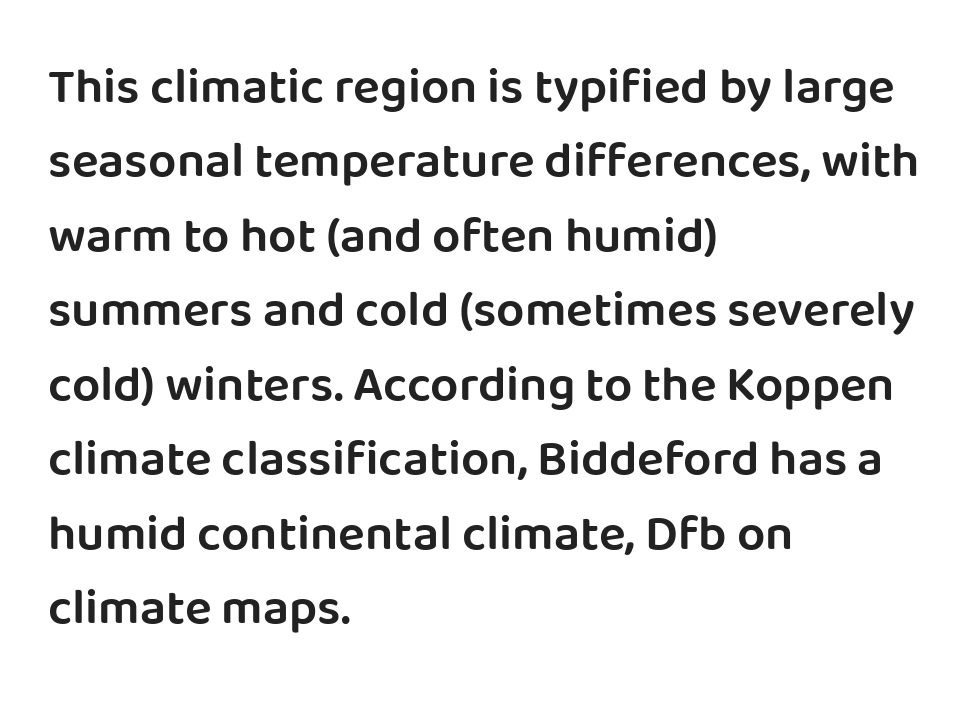
{"serif": "no", "italic": "no", "bold": "semi", "weight": "semibold", "width": "normal", "stroke_contrast": "low", "x_height": "large", "monospaced": "no", "underline": "no", "align": "left", "line_spacing": "normal", "line_spacing_ratio": 1.49, "letter_spacing": "normal", "letter_spacing_em": 0.0, "glyph_px": 50}
